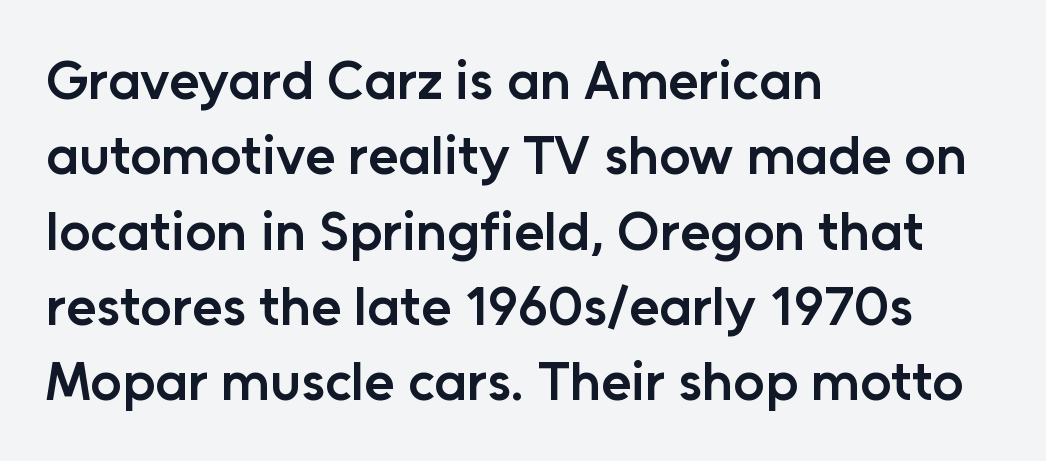
The face used here is proportionally spaced, like ordinary book or web type. Line beginnings align vertically; line endings do not. This is moderately heavy type, rendered in semibold. Any mark beneath the type? The region is blank.
